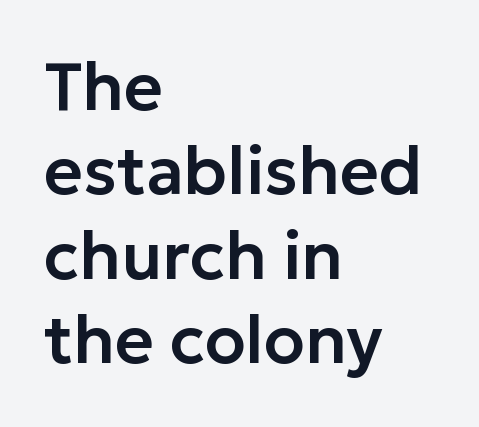
Q: Is the text italic (slanted)? A: No, it is upright.
Q: Is the typeface a serif or a sans-serif typeface? A: Sans-serif.
Q: Is the text underlined? A: No.
Q: How is the paragraph aligned? A: Left-aligned.
Q: Is the spacing between letters normal or unusually wide? A: Normal.
Q: Is the spacing between lines tight, normal or loose? A: Normal.
Q: Width (condensed, normal, or wide)? A: Normal.
Q: Stroke contrast? A: Low.
Q: x-height? A: Medium.
Q: Monospaced? A: No.
